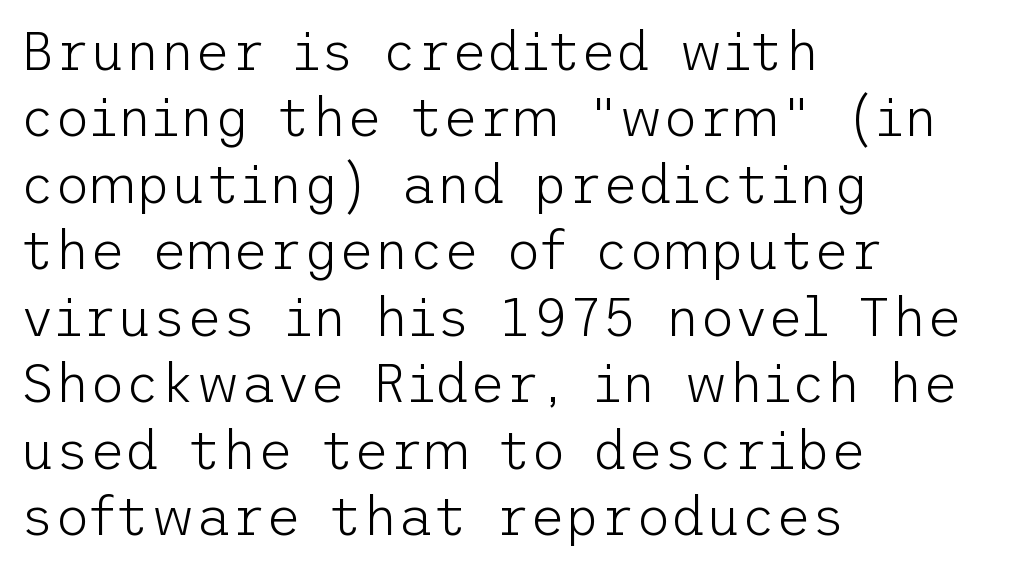
The image shows 54 px light sans-serif type, upright; set left-aligned, line spacing 1.23x, normal letter spacing, not underlined; low stroke contrast and a medium x-height.
